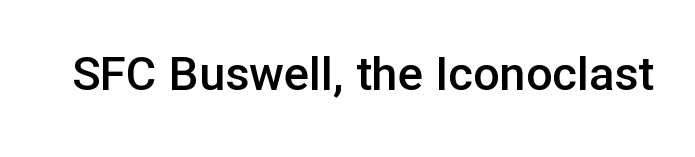
Q: Is the text bold? A: Semi-bold.
Q: Is the text italic (slanted)? A: No, it is upright.
Q: Is the typeface a serif or a sans-serif typeface? A: Sans-serif.
Q: Is the text underlined? A: No.
Q: Is the spacing between letters normal or unusually wide? A: Normal.
Q: Width (condensed, normal, or wide)? A: Normal.
Q: Stroke contrast? A: Low.
Q: x-height? A: Medium.
Q: Monospaced? A: No.
